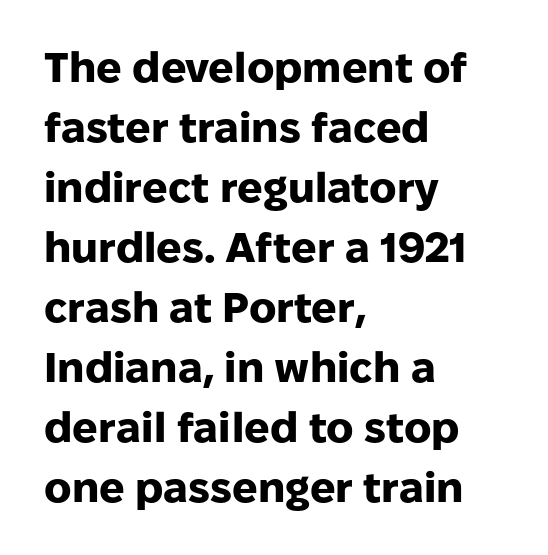
These lines are composed in type without serifs. Students, this is bold: see how much ink each stroke carries. This is the regular roman posture of the typeface. Baseline-to-baseline distance is the conventional proportion of letter height. Leftover space on each line is placed entirely after the last word.
